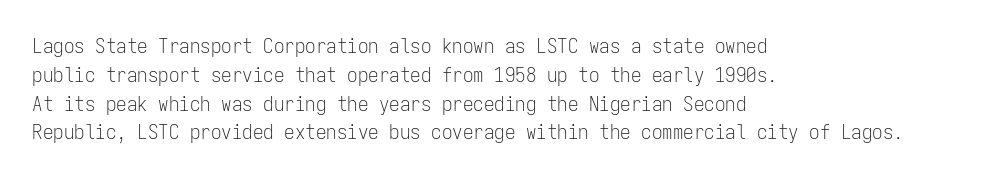
The image shows 21 px text type, upright; set left-aligned, normal line spacing (1.37x), normal letter spacing, not underlined.
